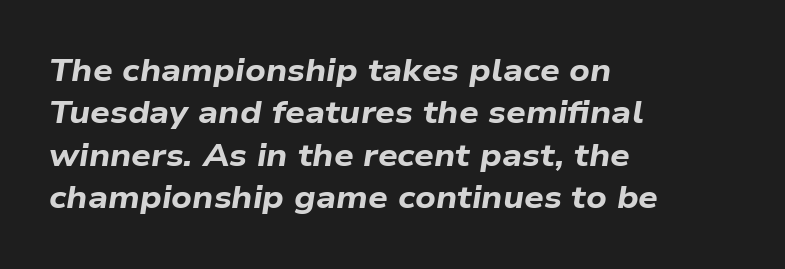
{"italic": "yes", "lean": "right", "slant_degrees": 9, "bold": "yes", "weight": "bold", "width": "wide", "stroke_contrast": "low", "x_height": "medium", "monospaced": "no", "underline": "no", "align": "left", "line_spacing": "normal", "line_spacing_ratio": 1.37, "letter_spacing": "normal", "letter_spacing_em": 0.0, "glyph_px": 31}
